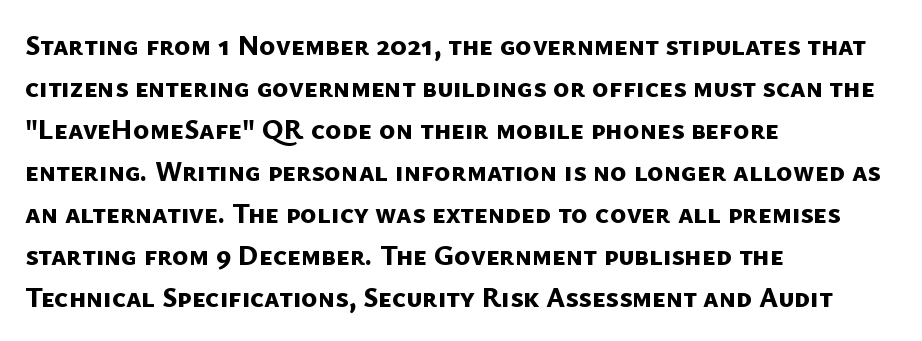
{"serif": "no", "bold": "yes", "weight": "bold", "width": "normal", "stroke_contrast": "low", "x_height": "medium", "monospaced": "no", "underline": "no", "align": "left", "line_spacing": "normal", "line_spacing_ratio": 1.5, "letter_spacing": "normal", "letter_spacing_em": 0.0, "glyph_px": 28}
